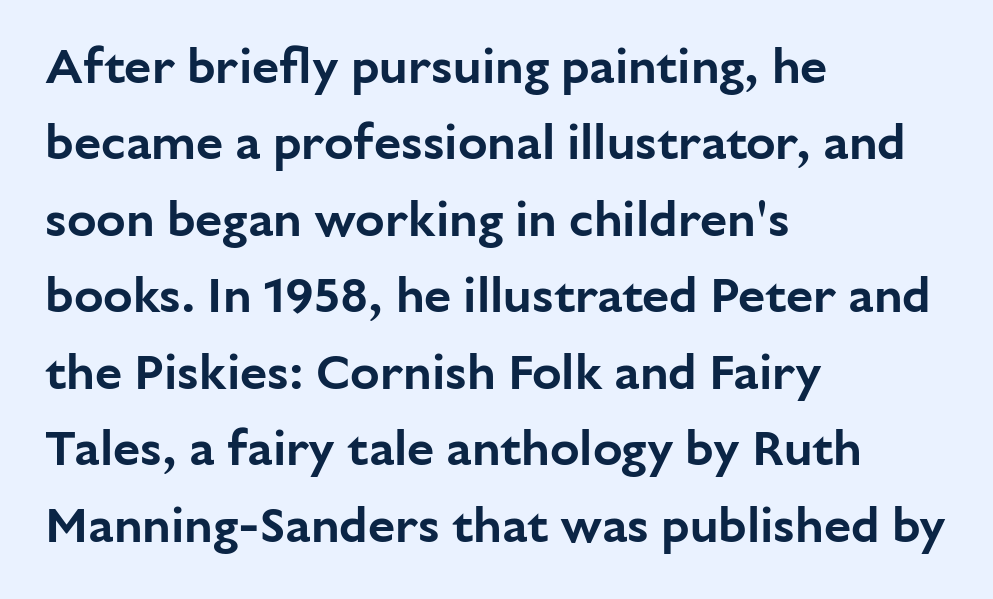
Nope, not italic — everything's standing straight. This sample uses plain, unmodified letter spacing. Do the characters align in a grid? No, the font is proportional. Does the leading feel generous? No, just average. The words here are not underlined.
